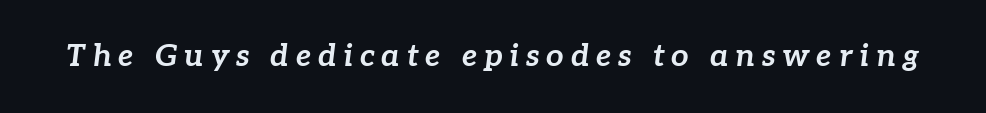
{"italic": "yes", "lean": "right", "slant_degrees": 7, "bold": "yes", "weight": "bold", "width": "normal", "stroke_contrast": "low", "x_height": "medium", "monospaced": "no", "underline": "no", "letter_spacing": "wide", "letter_spacing_em": 0.22, "glyph_px": 31}
